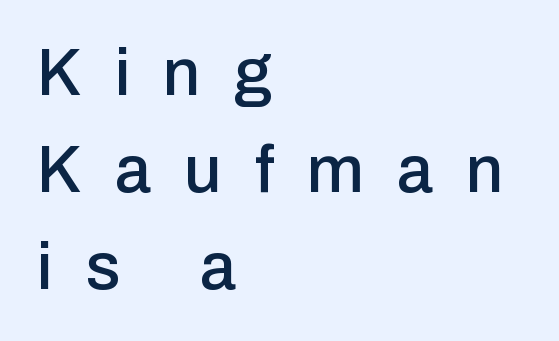
The letters are spread apart with noticeably loose tracking. Each letter's strokes conclude bluntly, with no projecting serifs. Spacing verdict: proportional, widths tailored to each character. The words here are not underlined. The letters stand upright; this is a roman face.
